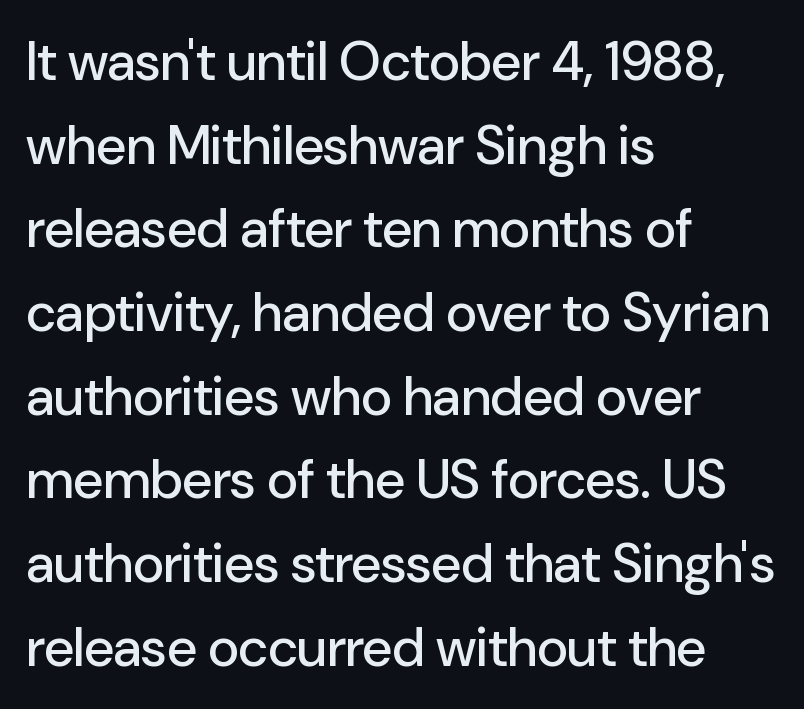
Q: Is the text italic (slanted)? A: No, it is upright.
Q: Is the typeface a serif or a sans-serif typeface? A: Sans-serif.
Q: Is the text underlined? A: No.
Q: How is the paragraph aligned? A: Left-aligned.
Q: Is the spacing between letters normal or unusually wide? A: Normal.
Q: Is the spacing between lines tight, normal or loose? A: Normal.
Q: Width (condensed, normal, or wide)? A: Normal.
Q: Stroke contrast? A: Low.
Q: x-height? A: Medium.
Q: Monospaced? A: No.
